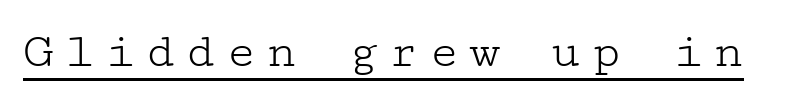
Q: Is the text bold? A: No.
Q: Is the text italic (slanted)? A: No, it is upright.
Q: Is the typeface a serif or a sans-serif typeface? A: Serif.
Q: Is the text underlined? A: Yes.
Q: Width (condensed, normal, or wide)? A: Wide.
Q: Stroke contrast? A: Low.
Q: x-height? A: Medium.
